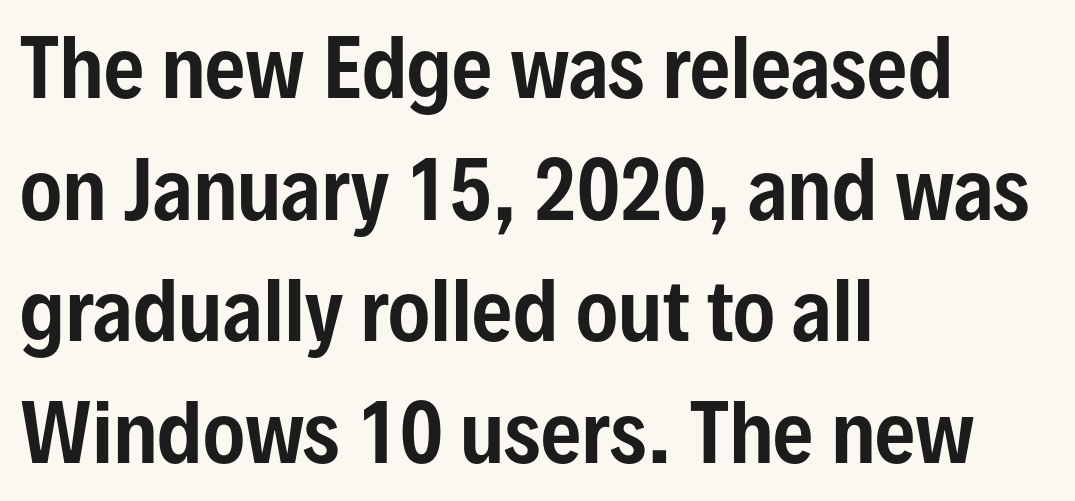
Q: Is the text italic (slanted)? A: No, it is upright.
Q: Is the typeface a serif or a sans-serif typeface? A: Sans-serif.
Q: Is the text underlined? A: No.
Q: How is the paragraph aligned? A: Left-aligned.
Q: Is the spacing between letters normal or unusually wide? A: Normal.
Q: Is the spacing between lines tight, normal or loose? A: Normal.
Q: Width (condensed, normal, or wide)? A: Condensed.
Q: Stroke contrast? A: Low.
Q: x-height? A: Medium.
Q: Monospaced? A: No.
